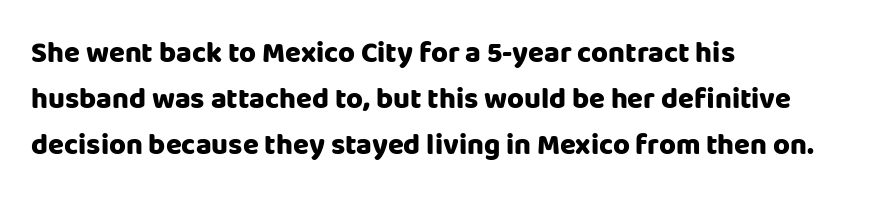
{"serif": "no", "italic": "no", "bold": "yes", "weight": "heavy", "width": "normal", "stroke_contrast": "low", "x_height": "large", "monospaced": "no", "underline": "no", "align": "left", "line_spacing": "normal", "line_spacing_ratio": 1.58, "letter_spacing": "normal", "letter_spacing_em": 0.0, "glyph_px": 29}
